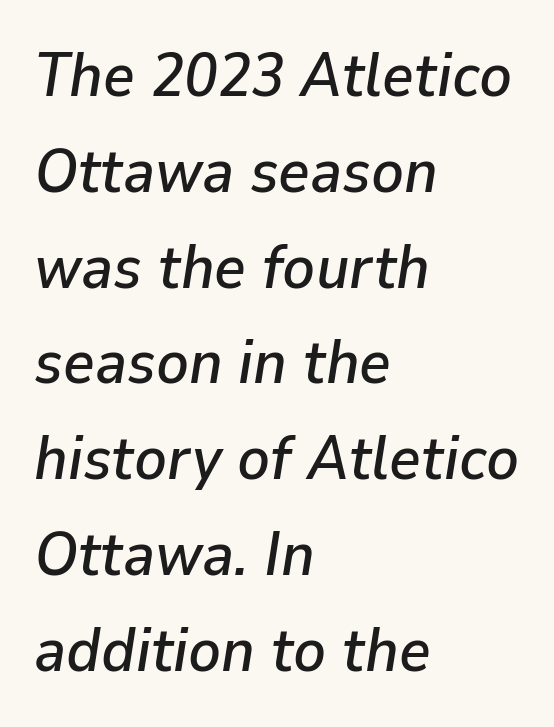
{"italic": "yes", "lean": "right", "slant_degrees": 9, "width": "normal", "stroke_contrast": "low", "x_height": "medium", "monospaced": "no", "underline": "no", "align": "left", "line_spacing": "normal", "line_spacing_ratio": 1.57, "letter_spacing": "normal", "letter_spacing_em": 0.0, "glyph_px": 61}
